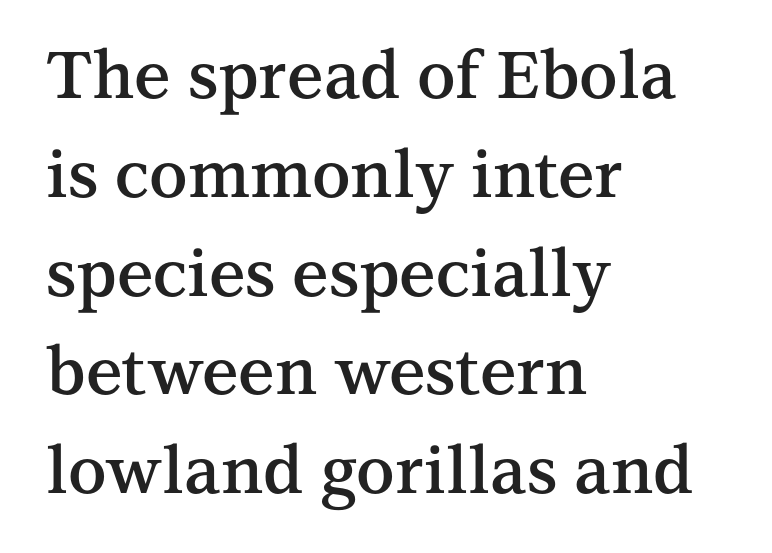
When letters stand straight like this, we call the style roman or upright. The letters advance in unequal steps, a hallmark of proportional type. Leading matches the norm, producing a regular column. Slightly chunky letters — semibold, I'd say, not full bold. The rendering anchors every line to the left-hand side. Students, note that the glyphs here touch the page at normal intervals.
